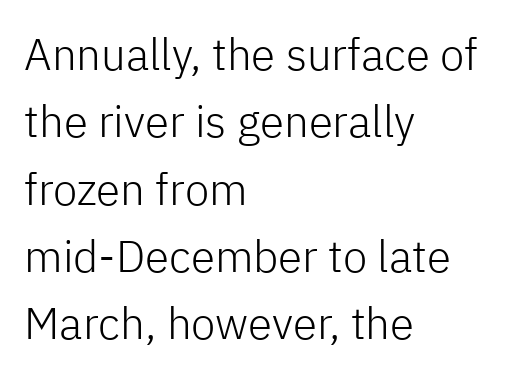
{"serif": "no", "italic": "no", "bold": "no", "weight": "light", "width": "normal", "stroke_contrast": "low", "x_height": "medium", "monospaced": "no", "underline": "no", "align": "left", "line_spacing": "normal", "line_spacing_ratio": 1.53, "letter_spacing": "normal", "letter_spacing_em": 0.0, "glyph_px": 44}
